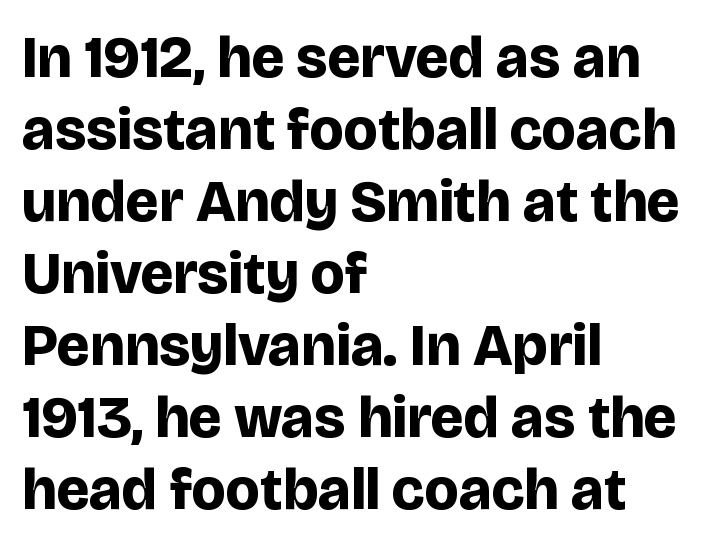
Q: Is the text bold? A: Yes.
Q: Is the text italic (slanted)? A: No, it is upright.
Q: Is the typeface a serif or a sans-serif typeface? A: Sans-serif.
Q: Is the text underlined? A: No.
Q: How is the paragraph aligned? A: Left-aligned.
Q: Is the spacing between letters normal or unusually wide? A: Normal.
Q: Width (condensed, normal, or wide)? A: Normal.
Q: Stroke contrast? A: Low.
Q: x-height? A: Large.
Q: Monospaced? A: No.
